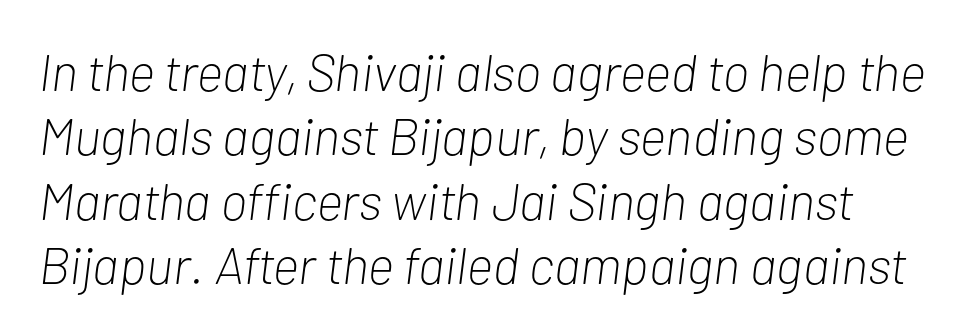
Just letters on the line, the space beneath them empty. Vertical stems look standard width or narrower in stroke. You could not count columns in this text — the font is proportionally spaced. You can tell it's italic because the verticals aren't actually vertical.
